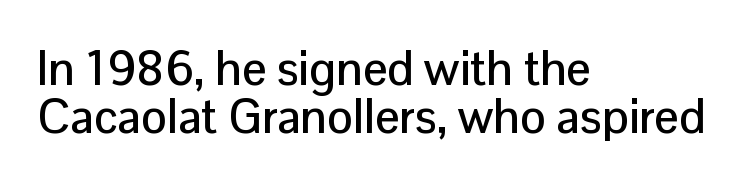
Check under the words: just untouched page. Default kerning and tracking; the words read as compact shapes. Grotesque or geometric, the face here clearly has no serifs. The typesetter chose a ragged-right arrangement here.
